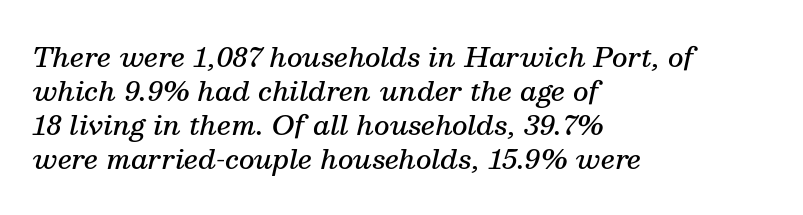
Q: Is the text bold? A: Semi-bold.
Q: Is the text italic (slanted)? A: Yes, it leans right by about 13 degrees.
Q: Is the text underlined? A: No.
Q: How is the paragraph aligned? A: Left-aligned.
Q: Is the spacing between letters normal or unusually wide? A: Normal.
Q: Is the spacing between lines tight, normal or loose? A: Normal.
